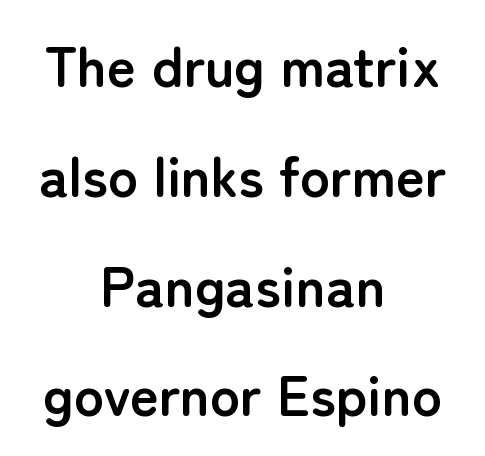
The image shows 56 px semibold sans-serif type, upright; set centered, loose line spacing (1.96x), normal letter spacing, not underlined; low stroke contrast and a medium x-height.
